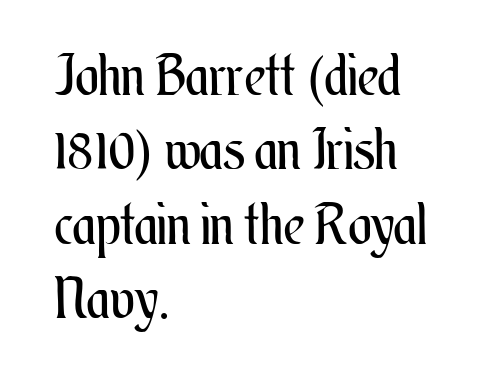
Q: Is the text bold? A: No.
Q: Is the text italic (slanted)? A: No, it is upright.
Q: Is the text underlined? A: No.
Q: How is the paragraph aligned? A: Left-aligned.
Q: Is the spacing between letters normal or unusually wide? A: Normal.
Q: Is the spacing between lines tight, normal or loose? A: Normal.
Q: Width (condensed, normal, or wide)? A: Condensed.
Q: Stroke contrast? A: Medium.
Q: x-height? A: Small.
Q: Monospaced? A: No.
